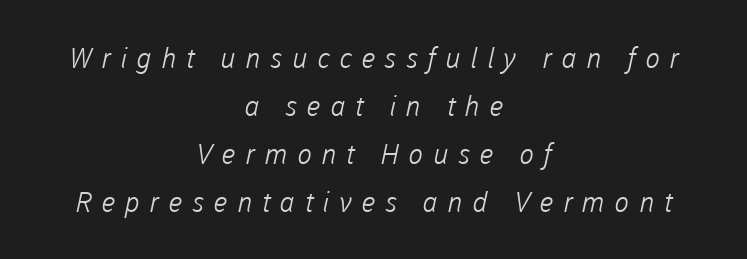
Q: Is the text bold? A: No.
Q: Is the typeface a serif or a sans-serif typeface? A: Sans-serif.
Q: Is the text underlined? A: No.
Q: How is the paragraph aligned? A: Centered.
Q: Is the spacing between letters normal or unusually wide? A: Unusually wide.
Q: Width (condensed, normal, or wide)? A: Normal.
Q: Stroke contrast? A: Low.
Q: x-height? A: Medium.
Q: Monospaced? A: No.
